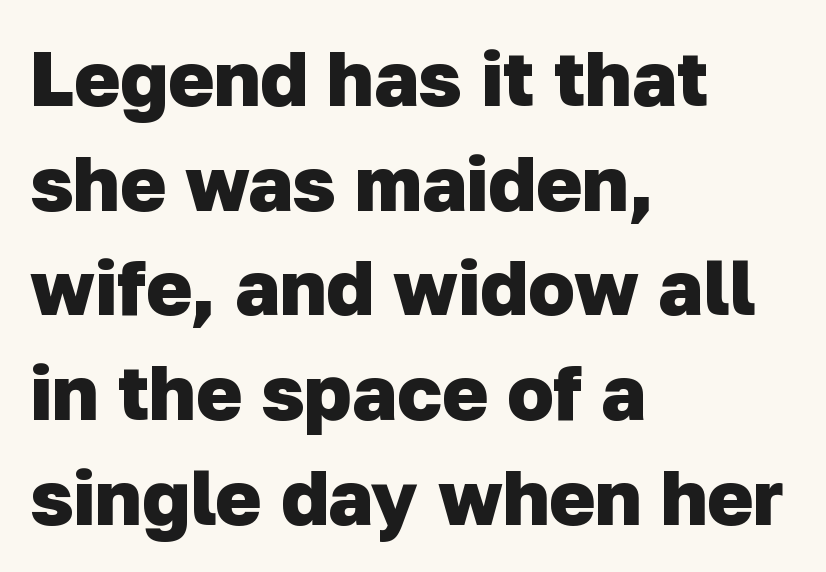
This sample has the flowing, uneven cadence of proportional lettering. I'd describe the lettering as bold — thick and assertive. In terms of letterspacing, this is plain default setting. Each row of text sits above clean, open space.
